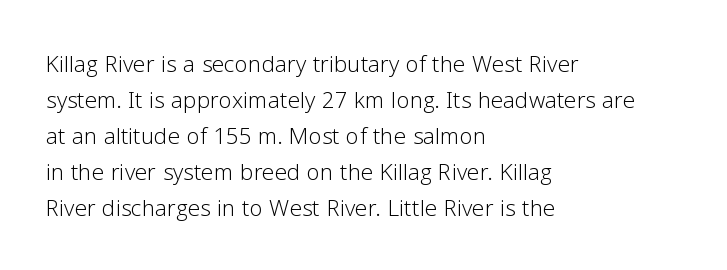
{"serif": "no", "italic": "no", "bold": "no", "weight": "light", "width": "normal", "stroke_contrast": "low", "x_height": "medium", "monospaced": "no", "underline": "no", "align": "left", "line_spacing_ratio": 1.2, "letter_spacing": "normal", "letter_spacing_em": 0.0, "glyph_px": 30}
